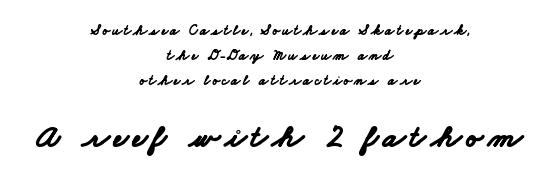
{"serif": "no", "bold": "yes", "weight": "bold", "width": "wide", "stroke_contrast": "low", "x_height": "small", "monospaced": "no", "underline": "no", "align": "center", "line_spacing_ratio": 1.78, "larger_block": "second", "size_ratio": 2.29, "glyph_px": 32}
